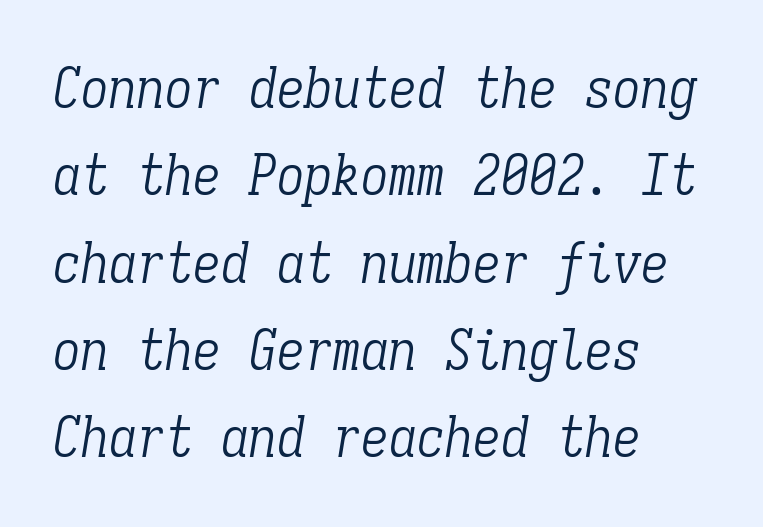
The image shows 56 px light, condensed serif type, italic (leaning right), monospaced; set left-aligned, normal line spacing (1.56x), normal letter spacing, not underlined; low stroke contrast and a medium x-height.
